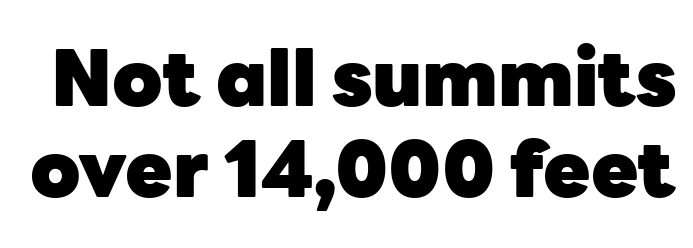
The image shows 77 px heavy sans-serif type, upright; set line spacing 1.18x, normal letter spacing, not underlined; low stroke contrast and a medium x-height.
